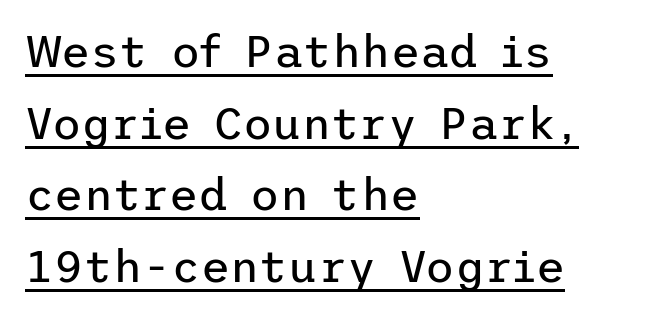
In terms of posture, this sample is upright. The glyphs in this specimen are sans serif. The lines are quadded left. The vertical gap from one line to the next is medium. Summary of weight: not heavy and not bold.
